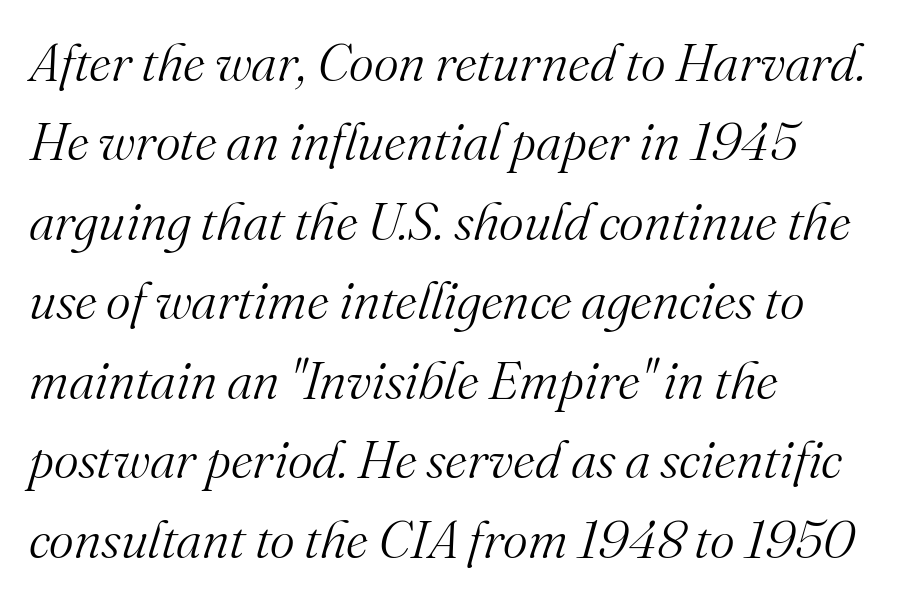
Q: Is the text bold? A: No.
Q: Is the text italic (slanted)? A: Yes, it leans right by about 16 degrees.
Q: Is the typeface a serif or a sans-serif typeface? A: Serif.
Q: Is the text underlined? A: No.
Q: How is the paragraph aligned? A: Left-aligned.
Q: Is the spacing between letters normal or unusually wide? A: Normal.
Q: Is the spacing between lines tight, normal or loose? A: Normal.
Q: Width (condensed, normal, or wide)? A: Normal.
Q: Stroke contrast? A: Medium.
Q: x-height? A: Small.
Q: Monospaced? A: No.
